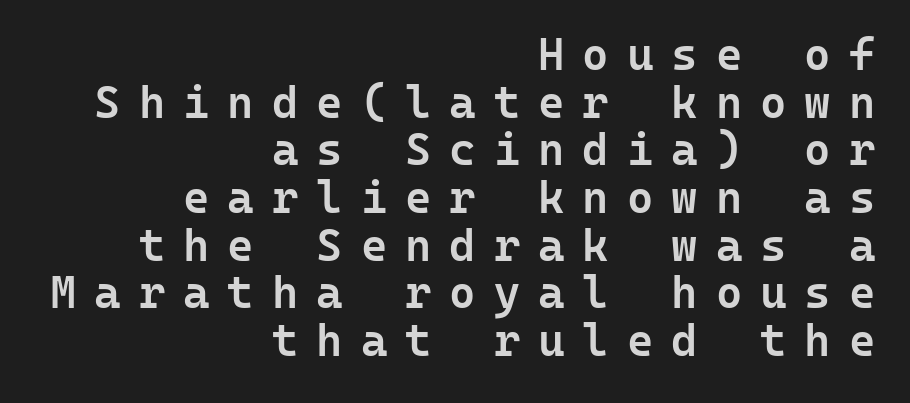
Q: Is the text bold? A: Semi-bold.
Q: Is the text italic (slanted)? A: No, it is upright.
Q: Is the typeface a serif or a sans-serif typeface? A: Sans-serif.
Q: Is the text underlined? A: No.
Q: How is the paragraph aligned? A: Right-aligned.
Q: Is the spacing between letters normal or unusually wide? A: Unusually wide.
Q: Is the spacing between lines tight, normal or loose? A: Tight.
Q: Width (condensed, normal, or wide)? A: Normal.
Q: Stroke contrast? A: Low.
Q: x-height? A: Medium.
Q: Monospaced? A: Yes.
